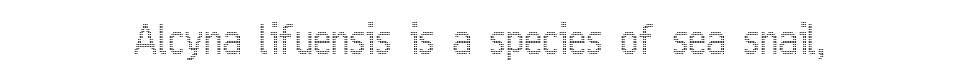
The image shows 39 px condensed type, upright; set normal letter spacing, not underlined; a medium x-height.
